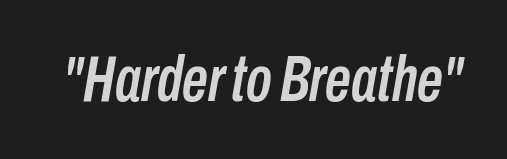
Q: Is the text italic (slanted)? A: Yes, it leans right by about 10 degrees.
Q: Is the text underlined? A: No.
Q: Is the spacing between letters normal or unusually wide? A: Normal.
Q: Width (condensed, normal, or wide)? A: Condensed.
Q: Stroke contrast? A: Low.
Q: x-height? A: Medium.
Q: Monospaced? A: No.
